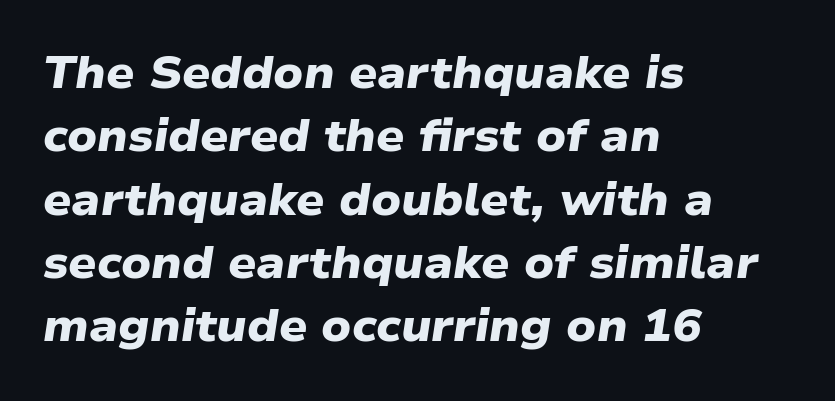
The image shows 44 px heavy, wide sans-serif type; set left-aligned, normal line spacing (1.44x), normal letter spacing, not underlined; low stroke contrast and a medium x-height.
